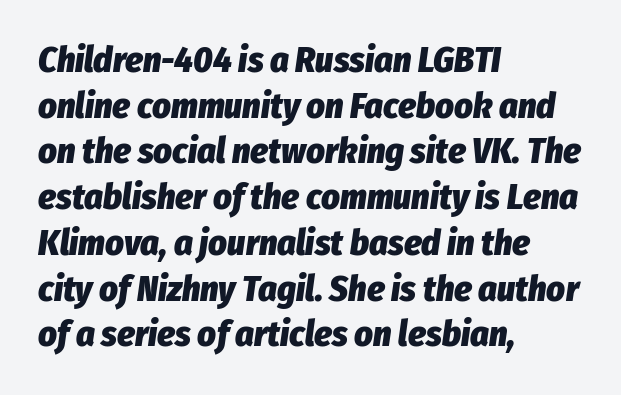
{"italic": "yes", "lean": "right", "slant_degrees": 8, "bold": "yes", "weight": "heavy", "width": "condensed", "stroke_contrast": "low", "x_height": "medium", "monospaced": "no", "underline": "no", "align": "left", "line_spacing": "normal", "line_spacing_ratio": 1.27, "letter_spacing": "normal", "letter_spacing_em": 0.0, "glyph_px": 36}
